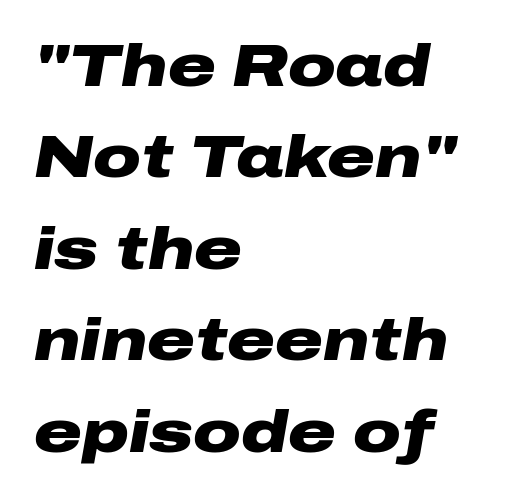
{"italic": "yes", "lean": "right", "slant_degrees": 10, "bold": "yes", "weight": "heavy", "width": "wide", "stroke_contrast": "low", "x_height": "medium", "monospaced": "no", "underline": "no", "align": "left", "line_spacing": "normal", "line_spacing_ratio": 1.55, "letter_spacing": "normal", "letter_spacing_em": 0.0, "glyph_px": 59}
